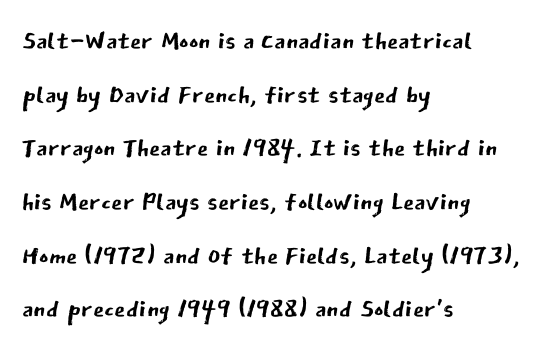
{"serif": "no", "italic": "no", "bold": "no", "weight": "regular", "width": "normal", "stroke_contrast": "low", "x_height": "medium", "monospaced": "no", "underline": "no", "align": "left", "line_spacing": "normal", "line_spacing_ratio": 1.49, "letter_spacing": "normal", "letter_spacing_em": 0.0, "glyph_px": 36}
